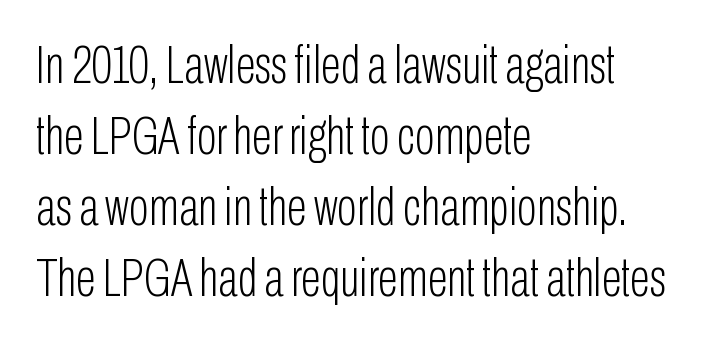
The image shows 53 px light, condensed sans-serif type, upright; set left-aligned, normal line spacing (1.34x), normal letter spacing, not underlined; low stroke contrast and a medium x-height.
